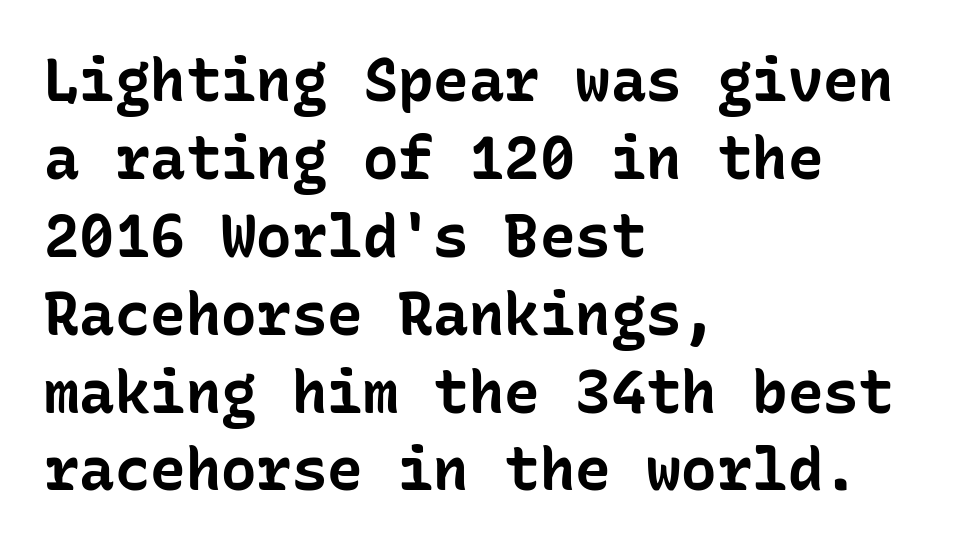
Q: Is the text bold? A: Yes.
Q: Is the text italic (slanted)? A: No, it is upright.
Q: Is the typeface a serif or a sans-serif typeface? A: Sans-serif.
Q: Is the text underlined? A: No.
Q: How is the paragraph aligned? A: Left-aligned.
Q: Is the spacing between letters normal or unusually wide? A: Normal.
Q: Is the spacing between lines tight, normal or loose? A: Normal.
Q: Width (condensed, normal, or wide)? A: Normal.
Q: Stroke contrast? A: Low.
Q: x-height? A: Medium.
Q: Monospaced? A: Yes.
